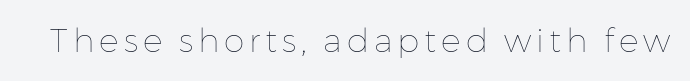
{"italic": "no", "bold": "no", "weight": "thin", "width": "normal", "stroke_contrast": "low", "x_height": "medium", "monospaced": "no", "underline": "no", "glyph_px": 33}
